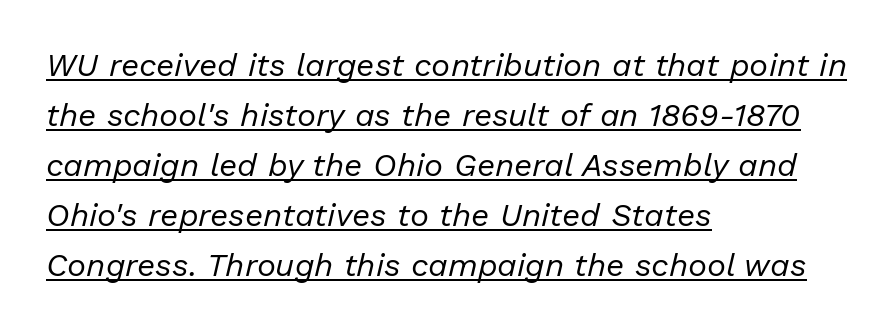
{"italic": "yes", "lean": "right", "slant_degrees": 13, "bold": "no", "weight": "regular", "width": "normal", "stroke_contrast": "low", "x_height": "medium", "monospaced": "no", "underline": "yes", "align": "left", "line_spacing": "normal", "line_spacing_ratio": 1.56, "letter_spacing": "normal", "letter_spacing_em": 0.0, "glyph_px": 32}
